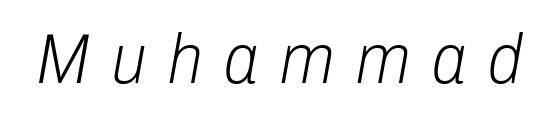
Q: Is the text bold? A: No.
Q: Is the text italic (slanted)? A: Yes, it leans right by about 10 degrees.
Q: Is the text underlined? A: No.
Q: Is the spacing between letters normal or unusually wide? A: Unusually wide.
Q: Width (condensed, normal, or wide)? A: Condensed.
Q: Stroke contrast? A: Low.
Q: x-height? A: Medium.
Q: Monospaced? A: No.
